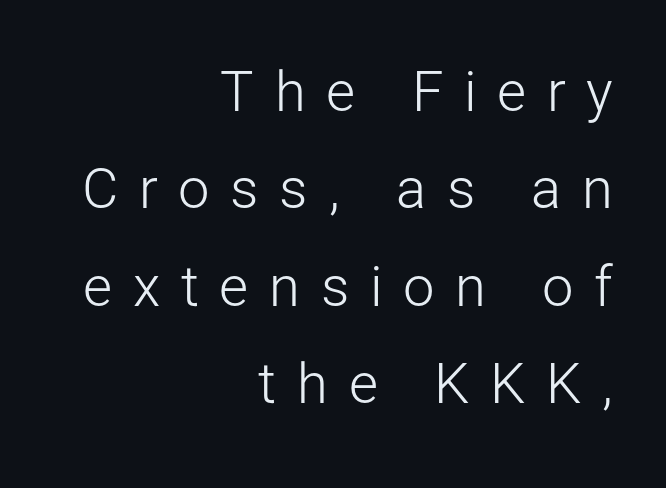
Q: Is the text bold? A: No.
Q: Is the text italic (slanted)? A: No, it is upright.
Q: Is the typeface a serif or a sans-serif typeface? A: Sans-serif.
Q: Is the text underlined? A: No.
Q: How is the paragraph aligned? A: Right-aligned.
Q: Is the spacing between letters normal or unusually wide? A: Unusually wide.
Q: Width (condensed, normal, or wide)? A: Normal.
Q: Stroke contrast? A: Low.
Q: x-height? A: Medium.
Q: Monospaced? A: No.
